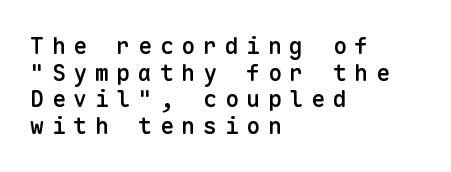
Q: Is the text bold? A: Semi-bold.
Q: Is the text italic (slanted)? A: No, it is upright.
Q: Is the text underlined? A: No.
Q: How is the paragraph aligned? A: Left-aligned.
Q: Is the spacing between letters normal or unusually wide? A: Unusually wide.
